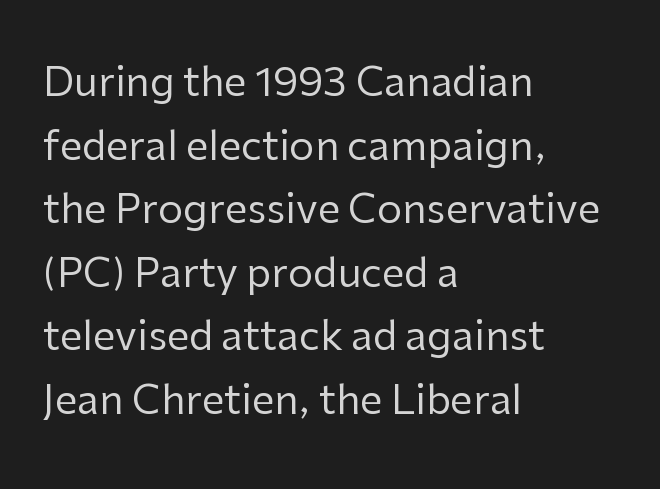
{"serif": "no", "italic": "no", "bold": "no", "weight": "regular", "width": "normal", "stroke_contrast": "low", "x_height": "medium", "monospaced": "no", "underline": "no", "align": "left", "line_spacing": "normal", "line_spacing_ratio": 1.59, "letter_spacing": "normal", "letter_spacing_em": 0.0, "glyph_px": 40}
